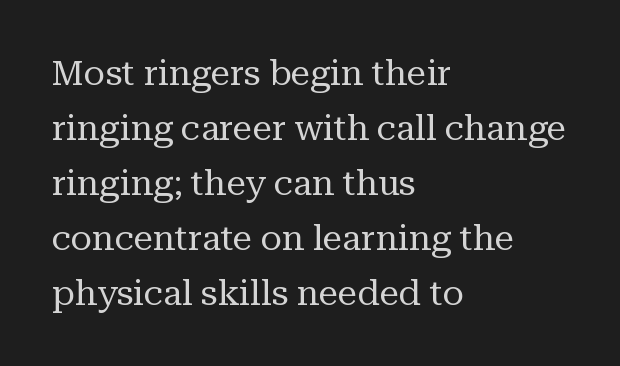
The words here are not underlined. You could not count columns in this text — the font is proportionally spaced. You could call the tracking neutral — neither tight nor loose. The typesetter chose a ragged-right arrangement here.
